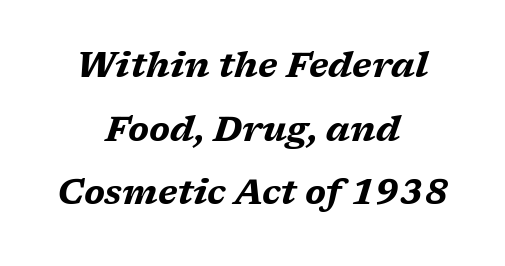
The rendering uses a bold face; every stroke is thick and dark. The passage is arranged like a title page — every line centered. Descenders are the only things crossing below the line. In terms of letterspacing, this is plain default setting. An italicized treatment has been applied to the whole sample. Each letter keeps its own natural width here, so spacing adapts to shape.
